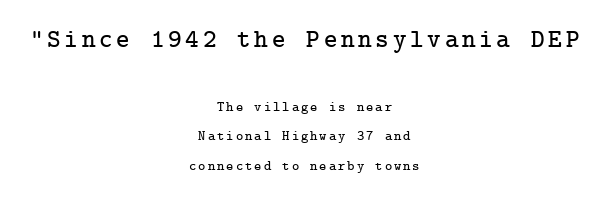
The image shows 26 px text type, upright; set centered, loose line spacing (2.09x), not underlined; the first (top) block is 1.86x larger.
